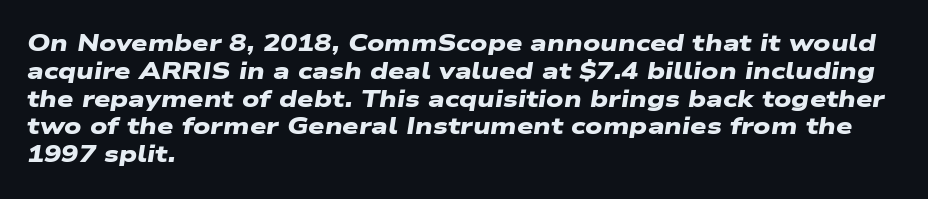
Q: Is the text bold? A: Yes.
Q: Is the text underlined? A: No.
Q: How is the paragraph aligned? A: Left-aligned.
Q: Is the spacing between letters normal or unusually wide? A: Normal.
